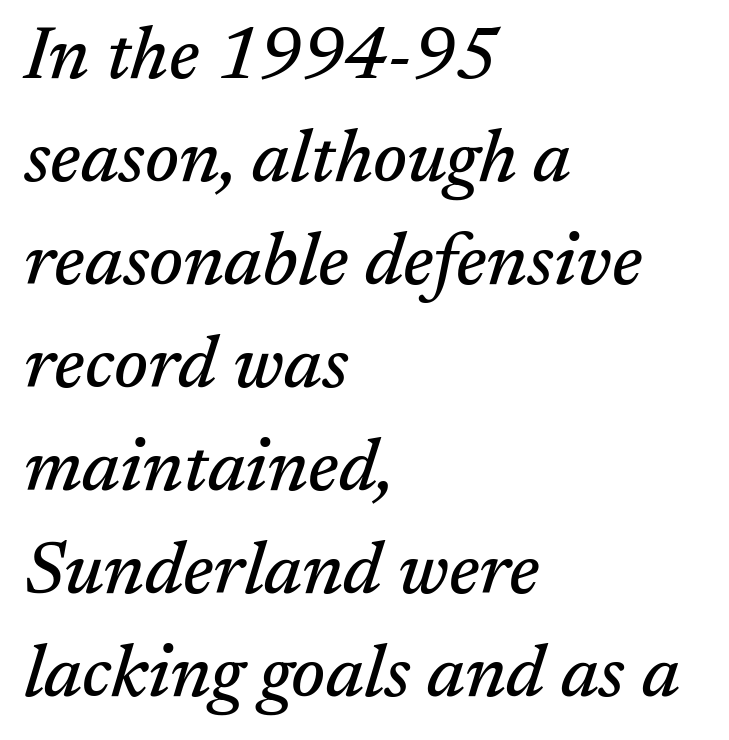
Q: Is the text italic (slanted)? A: Yes, it leans right by about 17 degrees.
Q: Is the typeface a serif or a sans-serif typeface? A: Serif.
Q: Is the text underlined? A: No.
Q: How is the paragraph aligned? A: Left-aligned.
Q: Is the spacing between letters normal or unusually wide? A: Normal.
Q: Is the spacing between lines tight, normal or loose? A: Normal.
Q: Width (condensed, normal, or wide)? A: Normal.
Q: Stroke contrast? A: Medium.
Q: x-height? A: Medium.
Q: Monospaced? A: No.
